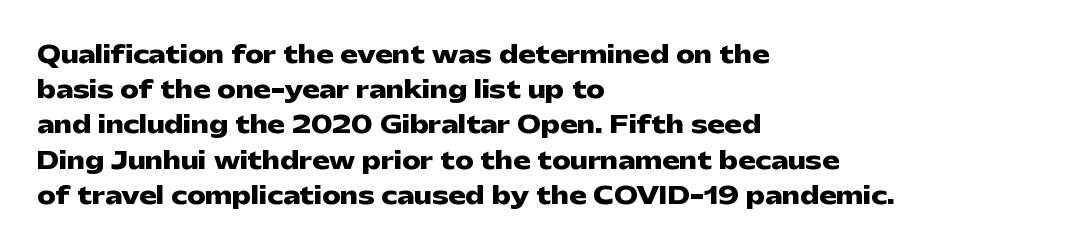
The image shows 23 px bold type, upright; set left-aligned, normal line spacing (1.53x), normal letter spacing, not underlined.
